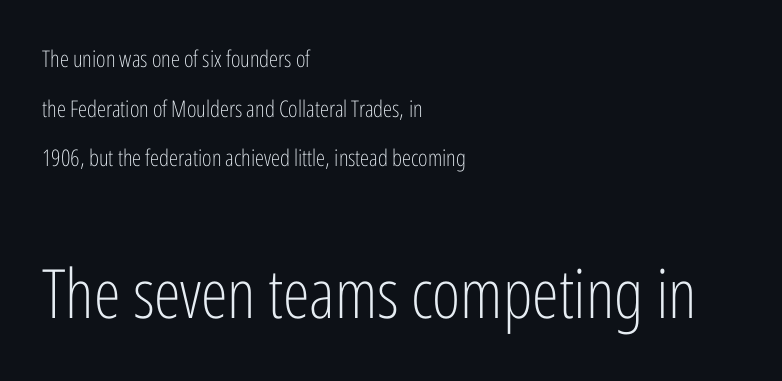
Q: Is the text bold? A: No.
Q: Is the text italic (slanted)? A: No, it is upright.
Q: Is the typeface a serif or a sans-serif typeface? A: Sans-serif.
Q: Is the text underlined? A: No.
Q: How is the paragraph aligned? A: Left-aligned.
Q: Is the spacing between letters normal or unusually wide? A: Normal.
Q: Is the spacing between lines tight, normal or loose? A: Loose.
Q: Which block of text is set in a larger size, the first (top) or the second (bottom)? A: The second (bottom) one.
Q: Width (condensed, normal, or wide)? A: Condensed.
Q: Stroke contrast? A: Low.
Q: x-height? A: Medium.
Q: Monospaced? A: No.
